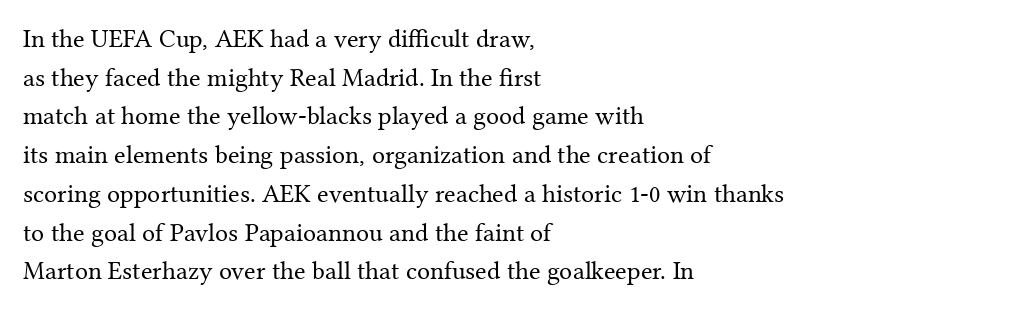
The image shows 26 px text type, upright; set left-aligned, normal line spacing (1.49x), normal letter spacing, not underlined.
